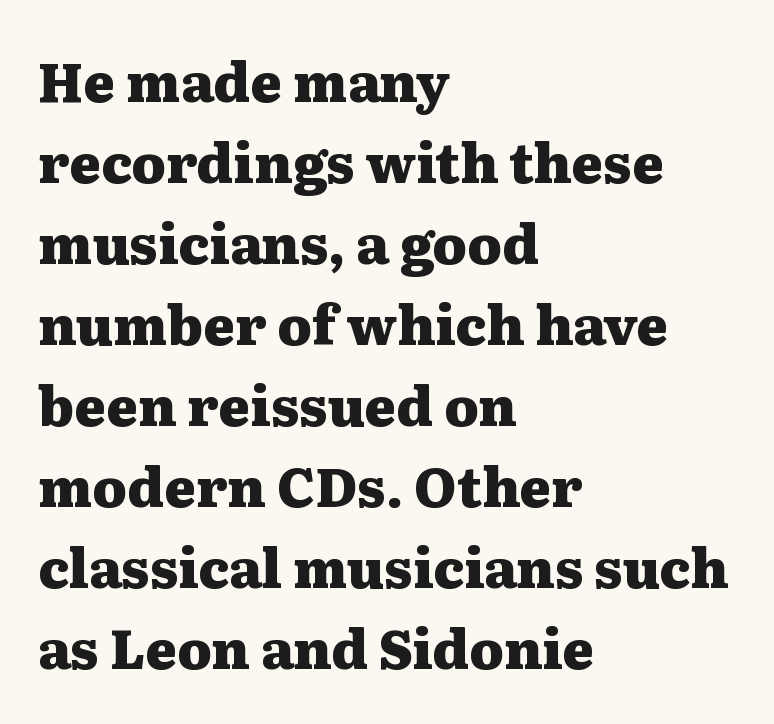
{"serif": "yes", "italic": "no", "bold": "yes", "weight": "heavy", "width": "wide", "stroke_contrast": "medium", "x_height": "medium", "monospaced": "no", "underline": "no", "align": "left", "line_spacing": "normal", "line_spacing_ratio": 1.5, "letter_spacing": "normal", "letter_spacing_em": 0.0, "glyph_px": 54}
